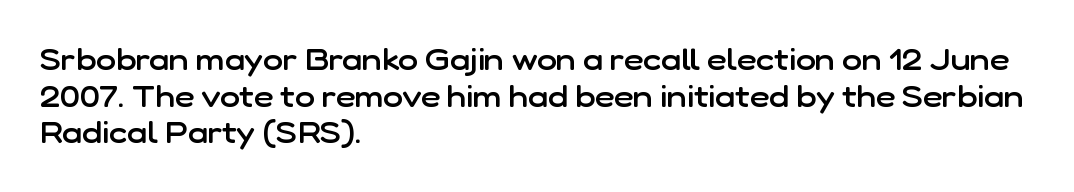
Q: Is the text bold? A: Semi-bold.
Q: Is the text italic (slanted)? A: No, it is upright.
Q: Is the typeface a serif or a sans-serif typeface? A: Sans-serif.
Q: Is the text underlined? A: No.
Q: How is the paragraph aligned? A: Left-aligned.
Q: Is the spacing between letters normal or unusually wide? A: Normal.
Q: Width (condensed, normal, or wide)? A: Normal.
Q: Stroke contrast? A: Low.
Q: x-height? A: Medium.
Q: Monospaced? A: No.
